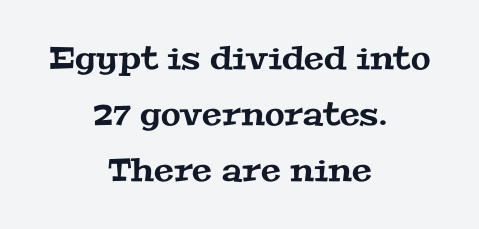
{"serif": "yes", "width": "wide", "stroke_contrast": "medium", "x_height": "medium", "monospaced": "no", "underline": "no", "align": "center", "line_spacing_ratio": 1.75, "letter_spacing": "normal", "letter_spacing_em": 0.0, "glyph_px": 32}
